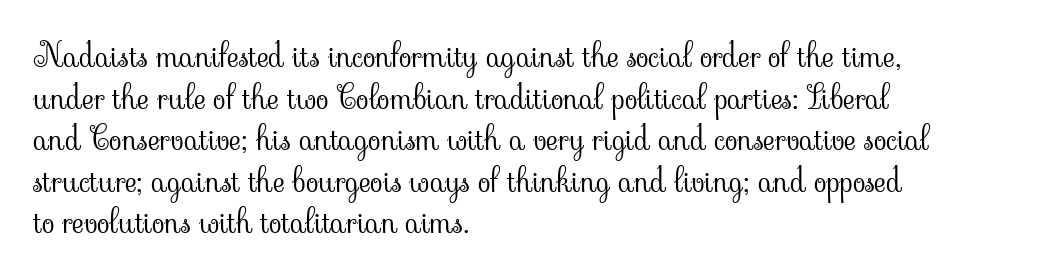
These lines sit exactly where default settings would place them. Italic? Not at all — the glyphs are vertical. The rendering keeps characters at their native spacing. Anything drawn beneath the words? Only blank space. Varying glyph widths throughout — classic text-font behaviour.
